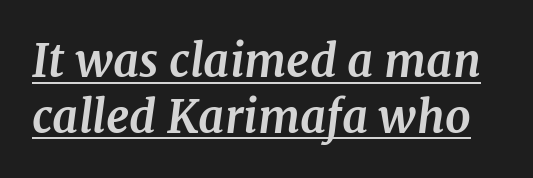
Q: Is the text bold? A: Yes.
Q: Is the text italic (slanted)? A: Yes, it leans right by about 7 degrees.
Q: Is the typeface a serif or a sans-serif typeface? A: Serif.
Q: Is the text underlined? A: Yes.
Q: Is the spacing between letters normal or unusually wide? A: Normal.
Q: Width (condensed, normal, or wide)? A: Normal.
Q: Stroke contrast? A: Medium.
Q: x-height? A: Medium.
Q: Monospaced? A: No.
